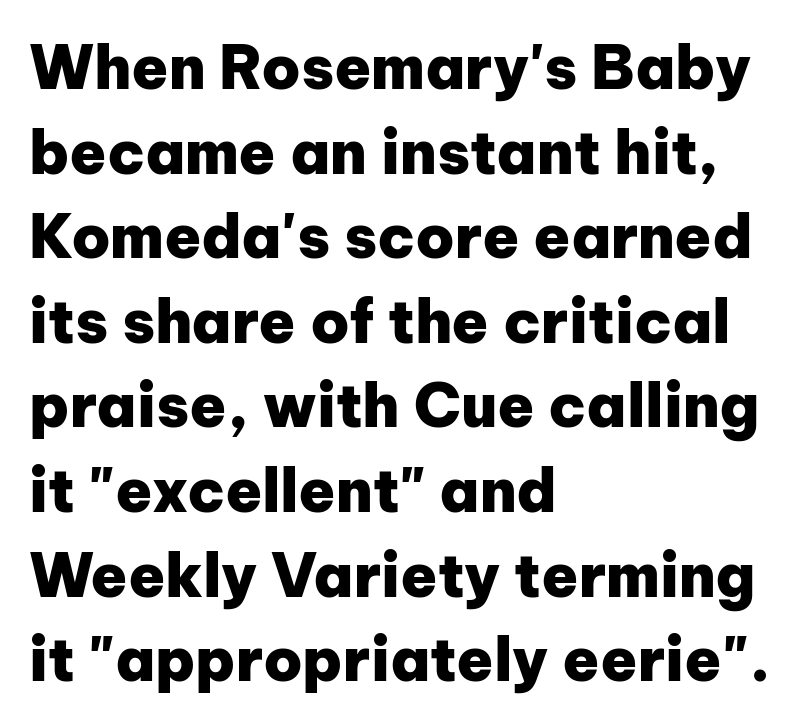
Q: Is the text bold? A: Yes.
Q: Is the text italic (slanted)? A: No, it is upright.
Q: Is the typeface a serif or a sans-serif typeface? A: Sans-serif.
Q: Is the text underlined? A: No.
Q: How is the paragraph aligned? A: Left-aligned.
Q: Is the spacing between letters normal or unusually wide? A: Normal.
Q: Is the spacing between lines tight, normal or loose? A: Normal.
Q: Width (condensed, normal, or wide)? A: Normal.
Q: Stroke contrast? A: Low.
Q: x-height? A: Medium.
Q: Monospaced? A: No.
